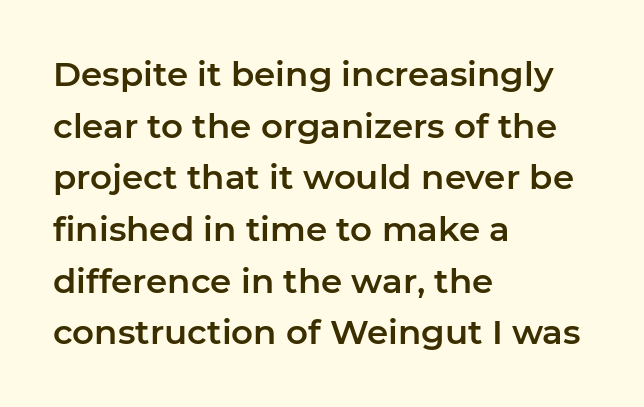
Q: Is the text italic (slanted)? A: No, it is upright.
Q: Is the typeface a serif or a sans-serif typeface? A: Sans-serif.
Q: Is the text underlined? A: No.
Q: How is the paragraph aligned? A: Left-aligned.
Q: Is the spacing between letters normal or unusually wide? A: Normal.
Q: Is the spacing between lines tight, normal or loose? A: Normal.
Q: Width (condensed, normal, or wide)? A: Normal.
Q: Stroke contrast? A: Low.
Q: x-height? A: Medium.
Q: Monospaced? A: No.
